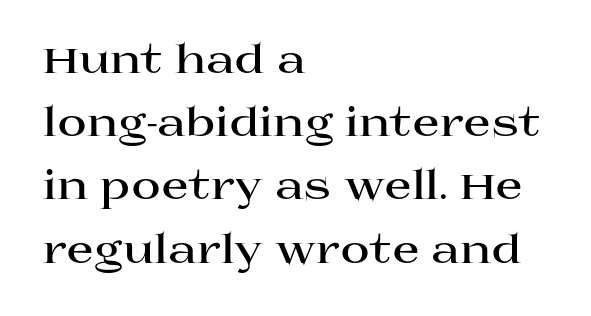
{"serif": "yes", "italic": "no", "bold": "yes", "weight": "bold", "width": "wide", "stroke_contrast": "high", "x_height": "large", "monospaced": "no", "underline": "no", "align": "left", "line_spacing": "normal", "line_spacing_ratio": 1.58, "letter_spacing": "normal", "letter_spacing_em": 0.0, "glyph_px": 40}
